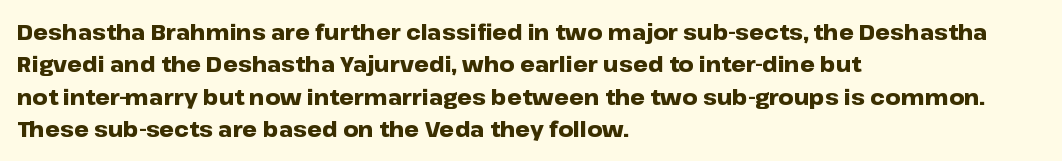
The image shows 21 px bold type, upright; set left-aligned, normal line spacing (1.54x), normal letter spacing, not underlined.
